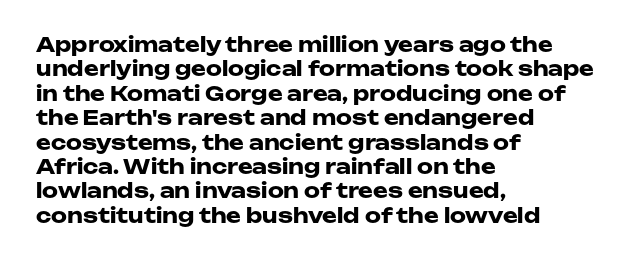
Q: Is the text bold? A: Yes.
Q: Is the text italic (slanted)? A: No, it is upright.
Q: Is the text underlined? A: No.
Q: How is the paragraph aligned? A: Left-aligned.
Q: Is the spacing between letters normal or unusually wide? A: Normal.
